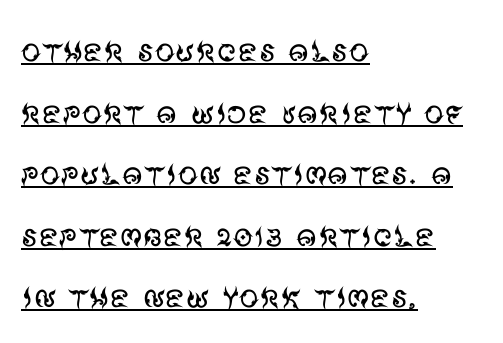
Q: Is the text bold? A: No.
Q: Is the text italic (slanted)? A: No, it is upright.
Q: Is the typeface a serif or a sans-serif typeface? A: Sans-serif.
Q: Is the text underlined? A: Yes.
Q: How is the paragraph aligned? A: Left-aligned.
Q: Is the spacing between letters normal or unusually wide? A: Normal.
Q: Is the spacing between lines tight, normal or loose? A: Normal.
Q: Width (condensed, normal, or wide)? A: Normal.
Q: Stroke contrast? A: Medium.
Q: x-height? A: Large.
Q: Monospaced? A: No.
